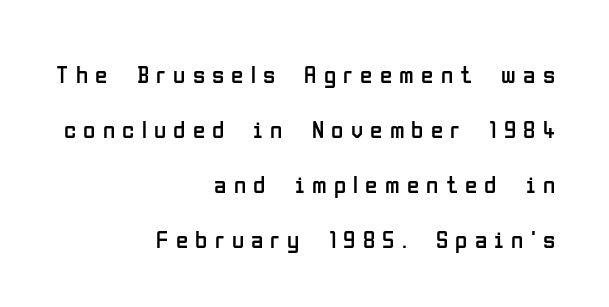
The image shows 25 px text type, upright; set right-aligned, loose line spacing (2.2x), unusually wide letter spacing (+0.29 em), not underlined.
